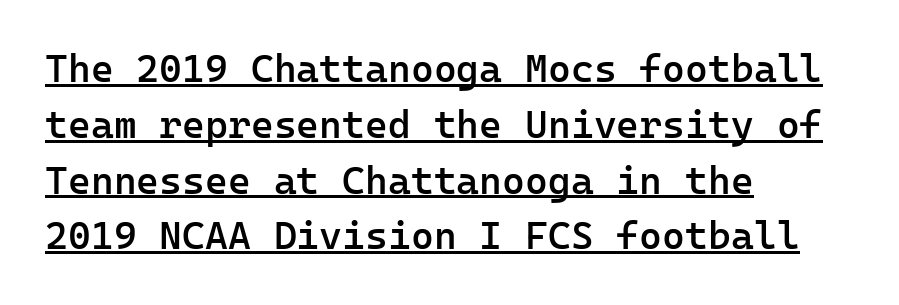
The image shows 39 px semibold sans-serif type, upright, monospaced; set left-aligned, normal line spacing (1.43x), normal letter spacing, underlined; low stroke contrast and a medium x-height.
